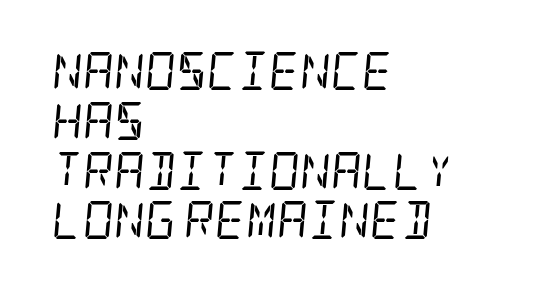
{"serif": "yes", "italic": "yes", "lean": "right", "slant_degrees": 5, "bold": "no", "weight": "regular", "width": "condensed", "stroke_contrast": "low", "x_height": "large", "underline": "no", "align": "left", "line_spacing": "normal", "line_spacing_ratio": 1.31, "letter_spacing": "normal", "letter_spacing_em": 0.0, "glyph_px": 38}
